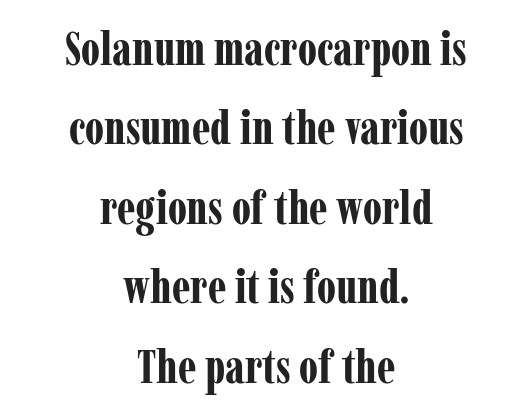
{"serif": "yes", "italic": "no", "bold": "yes", "weight": "bold", "width": "condensed", "stroke_contrast": "low", "x_height": "medium", "monospaced": "no", "underline": "no", "align": "center", "line_spacing": "normal", "line_spacing_ratio": 1.69, "letter_spacing": "normal", "letter_spacing_em": 0.0, "glyph_px": 47}
